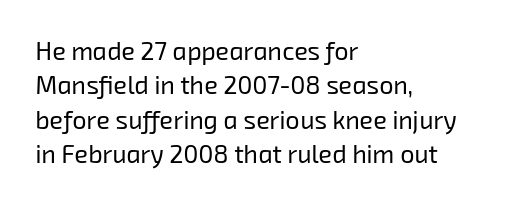
The image shows 25 px text type; set left-aligned, normal line spacing (1.38x), normal letter spacing, not underlined.
